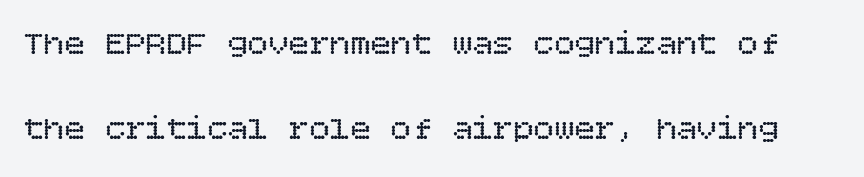
The face looks like a standard text weight, possibly lighter. Nobody drew a line under any word here. Posture: upright roman. In terms of leading, this rendering errs on the spacious side. Each word holds together tightly as a unit, with standard inter-letter gaps.
